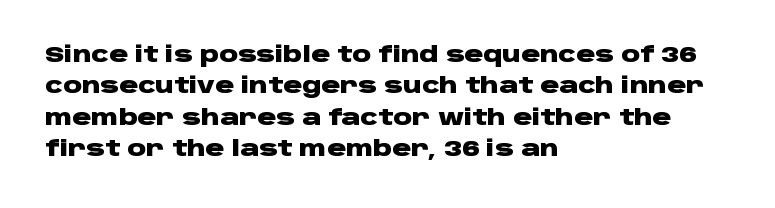
The image shows 21 px bold type, upright; set left-aligned, normal line spacing (1.5x), normal letter spacing, not underlined.
